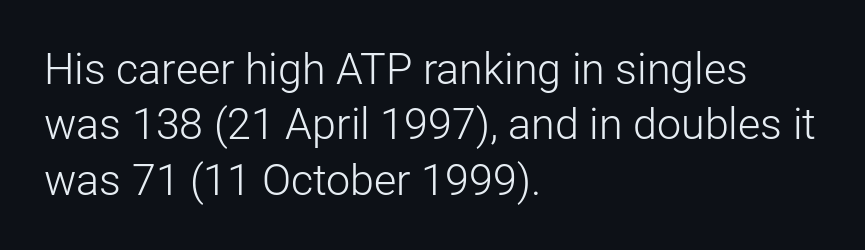
Here the designer chose a conventional face with non-uniform glyph widths. Students, observe: this is what conventionally led text looks like. Type style note: lacks serifs. Glyph-to-glyph distance matches everyday printed text. Teacher's note: observe the even left margin — that is flush-left alignment. Unbolded letterforms with no extra heft.
